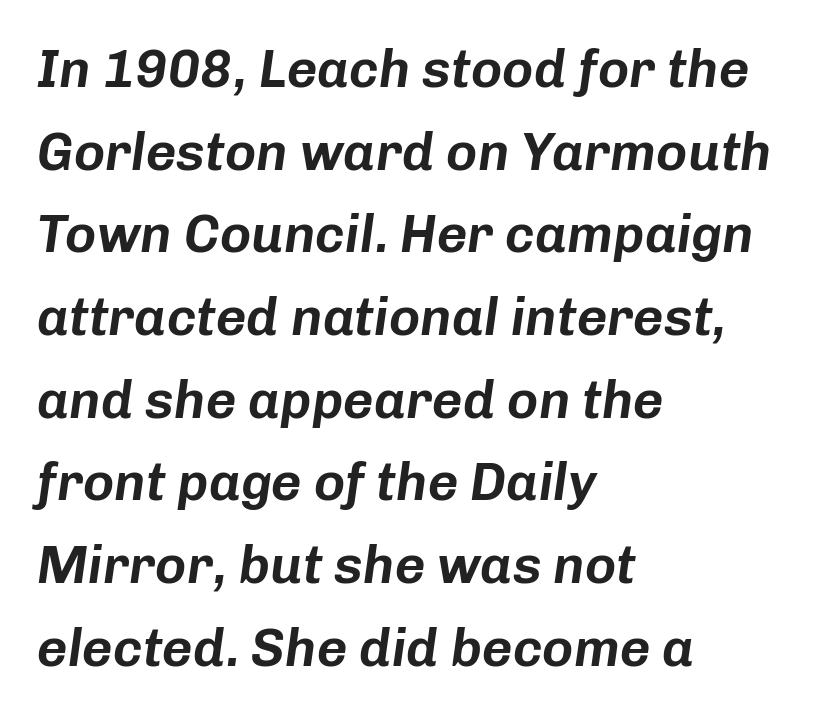
Q: Is the text italic (slanted)? A: Yes, it leans right by about 8 degrees.
Q: Is the text underlined? A: No.
Q: How is the paragraph aligned? A: Left-aligned.
Q: Is the spacing between letters normal or unusually wide? A: Normal.
Q: Is the spacing between lines tight, normal or loose? A: Normal.
Q: Width (condensed, normal, or wide)? A: Normal.
Q: Stroke contrast? A: Low.
Q: x-height? A: Medium.
Q: Monospaced? A: No.
